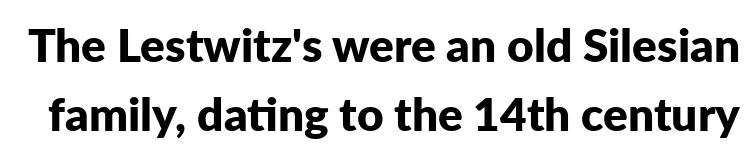
Vertical strokes here are truly vertical. Beneath every word, the page is bare. Examine the stroke ends and you'll find no serifs. Notice how thick the strokes are: this is what a full bold looks like. Line spacing here is normal. Character widths vary here, with narrow letters taking less room than wide ones.
